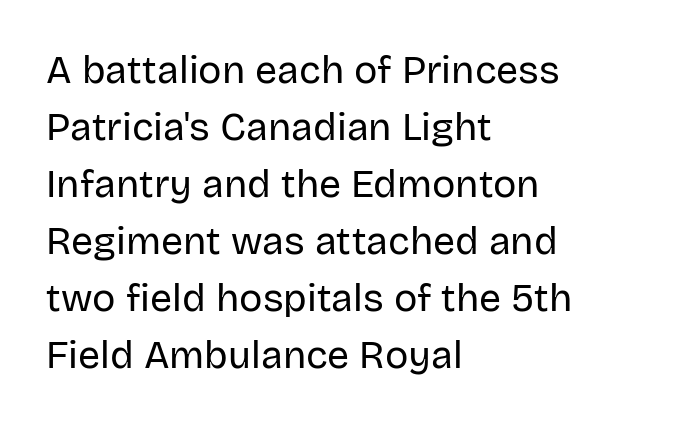
Q: Is the text bold? A: No.
Q: Is the text italic (slanted)? A: No, it is upright.
Q: Is the typeface a serif or a sans-serif typeface? A: Sans-serif.
Q: Is the text underlined? A: No.
Q: How is the paragraph aligned? A: Left-aligned.
Q: Is the spacing between letters normal or unusually wide? A: Normal.
Q: Is the spacing between lines tight, normal or loose? A: Normal.
Q: Width (condensed, normal, or wide)? A: Normal.
Q: Stroke contrast? A: Low.
Q: x-height? A: Large.
Q: Monospaced? A: No.
